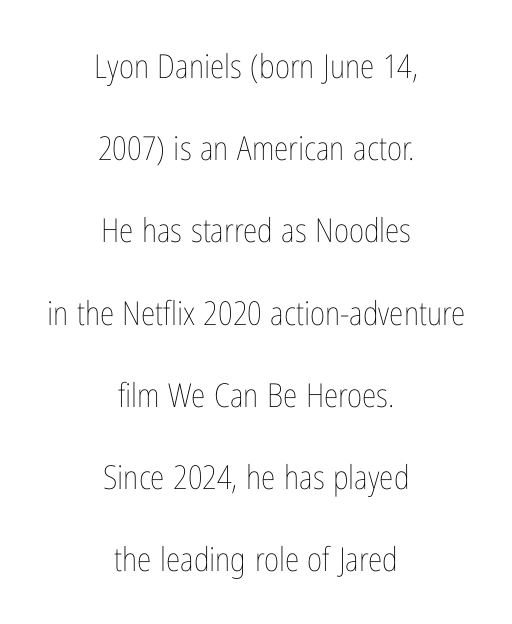
{"italic": "no", "bold": "no", "weight": "thin", "width": "condensed", "stroke_contrast": "low", "x_height": "medium", "monospaced": "no", "underline": "no", "align": "center", "line_spacing": "loose", "line_spacing_ratio": 2.49, "letter_spacing": "normal", "letter_spacing_em": 0.0, "glyph_px": 33}
